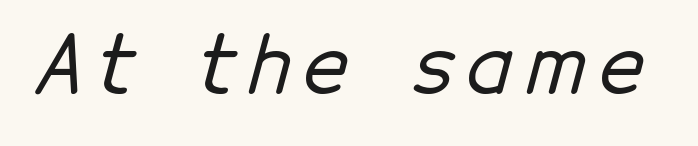
{"serif": "no", "width": "normal", "stroke_contrast": "low", "x_height": "medium", "monospaced": "no", "underline": "no", "glyph_px": 79}
